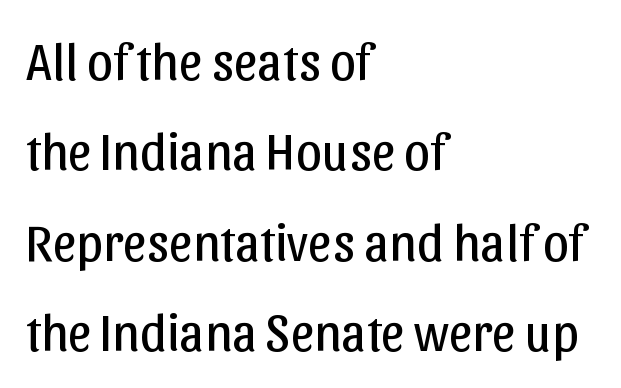
{"serif": "no", "italic": "no", "bold": "no", "weight": "regular", "width": "normal", "stroke_contrast": "low", "x_height": "medium", "monospaced": "no", "underline": "no", "align": "left", "line_spacing_ratio": 1.74, "letter_spacing": "normal", "letter_spacing_em": 0.0, "glyph_px": 52}
